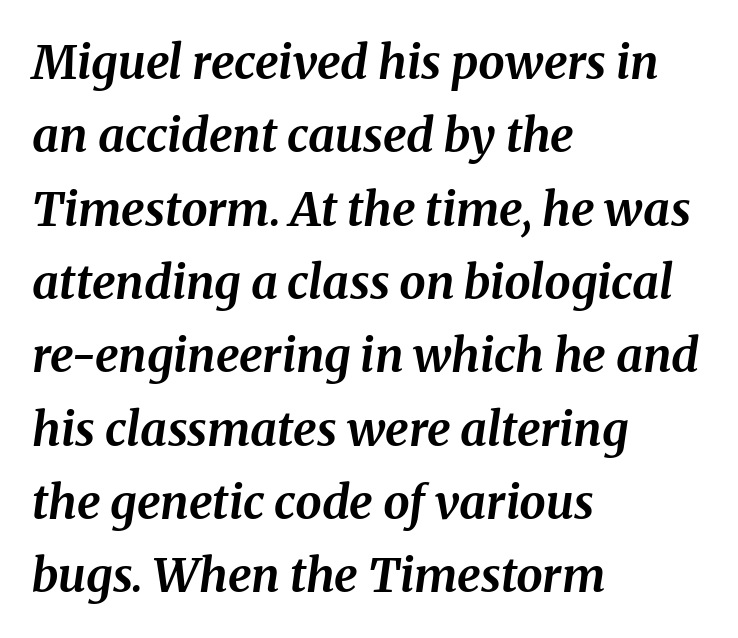
A normal amount of white space separates one row of letters from the next. Each row of text sits above clean, open space. A full-strength bold gives these letters their thick strokes. The type is set solid horizontally, with unmodified tracking. Visually the block forms a straight wall on the left and a jagged coastline on the right. Spacing verdict: proportional, widths tailored to each character.
